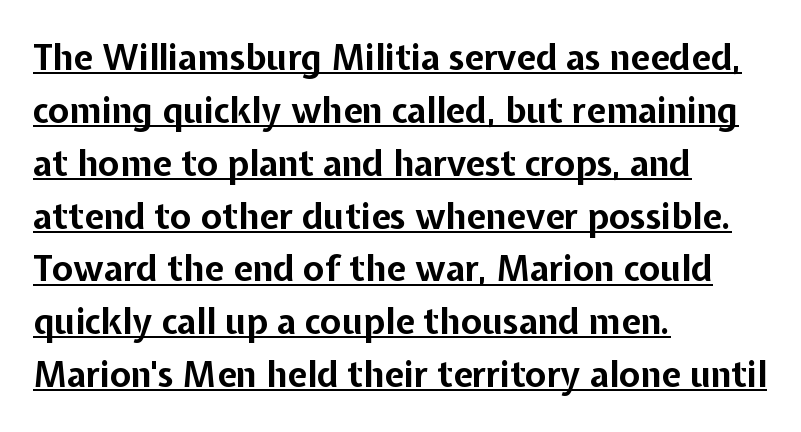
Somebody hit Ctrl+U on this one — the words are underlined. The strokes are fattened all the way to bold. Each word holds together tightly as a unit, with standard inter-letter gaps. Proportional: the letters do not fall into vertical columns.
